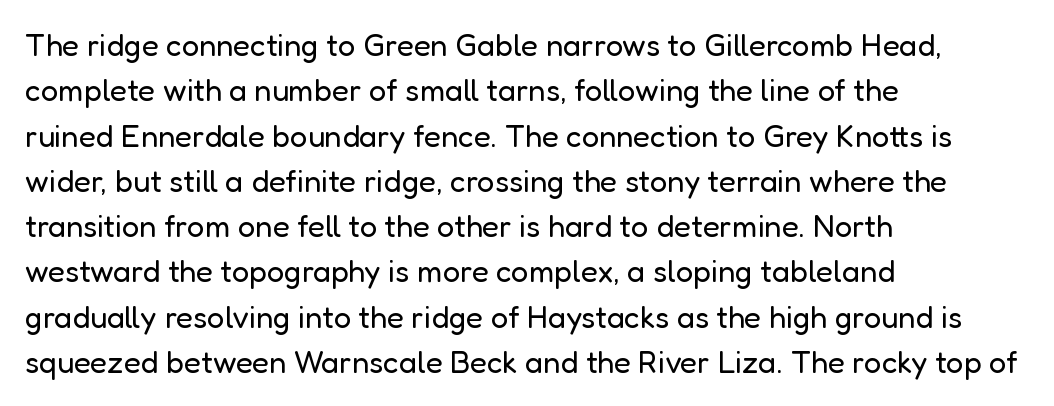
{"serif": "no", "italic": "no", "bold": "no", "weight": "regular", "width": "normal", "stroke_contrast": "low", "x_height": "medium", "monospaced": "no", "underline": "no", "align": "left", "line_spacing": "normal", "line_spacing_ratio": 1.46, "letter_spacing": "normal", "letter_spacing_em": 0.0, "glyph_px": 31}
